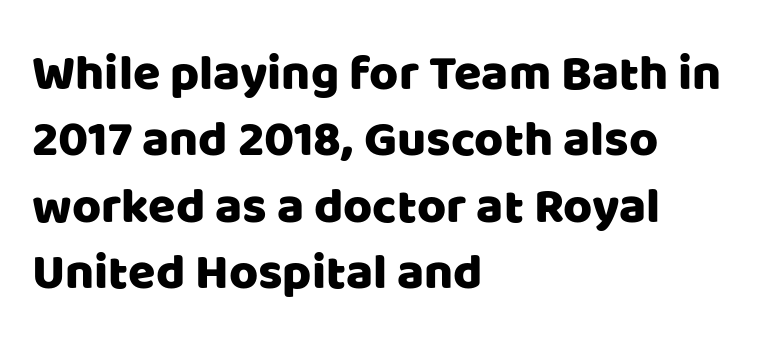
The image shows 50 px sans-serif type, upright; set left-aligned, normal line spacing (1.33x), normal letter spacing, not underlined; low stroke contrast and a large x-height.
